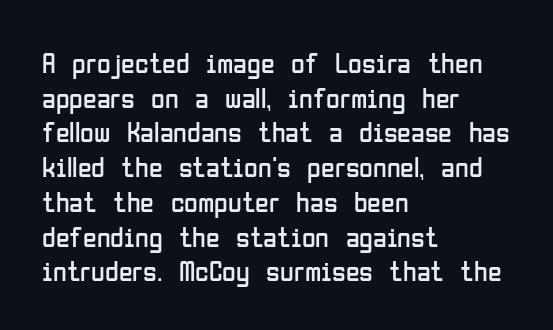
Q: Is the text bold? A: No.
Q: Is the text italic (slanted)? A: No, it is upright.
Q: Is the typeface a serif or a sans-serif typeface? A: Sans-serif.
Q: Is the text underlined? A: No.
Q: How is the paragraph aligned? A: Left-aligned.
Q: Is the spacing between letters normal or unusually wide? A: Normal.
Q: Width (condensed, normal, or wide)? A: Condensed.
Q: Stroke contrast? A: Low.
Q: x-height? A: Medium.
Q: Monospaced? A: No.
